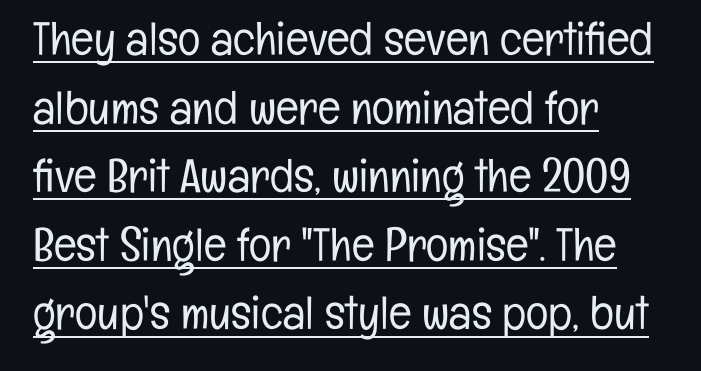
Q: Is the text bold? A: No.
Q: Is the text italic (slanted)? A: No, it is upright.
Q: Is the typeface a serif or a sans-serif typeface? A: Sans-serif.
Q: Is the text underlined? A: Yes.
Q: How is the paragraph aligned? A: Left-aligned.
Q: Is the spacing between letters normal or unusually wide? A: Normal.
Q: Is the spacing between lines tight, normal or loose? A: Normal.
Q: Width (condensed, normal, or wide)? A: Condensed.
Q: Stroke contrast? A: Low.
Q: x-height? A: Medium.
Q: Monospaced? A: No.
